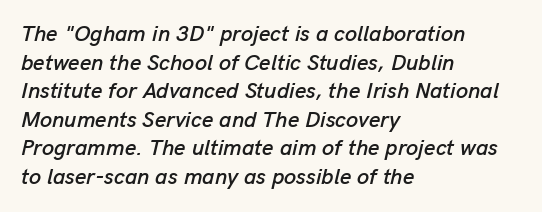
Q: Is the text italic (slanted)? A: Yes, it leans right by about 13 degrees.
Q: Is the text underlined? A: No.
Q: How is the paragraph aligned? A: Left-aligned.
Q: Is the spacing between letters normal or unusually wide? A: Normal.
Q: Is the spacing between lines tight, normal or loose? A: Normal.
